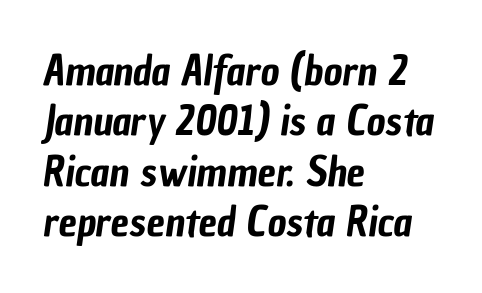
The image shows 41 px condensed sans-serif type; set left-aligned, line spacing 1.23x, normal letter spacing, not underlined; low stroke contrast and a medium x-height.
